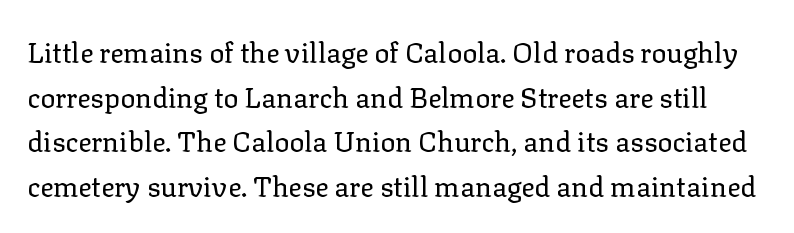
The image shows 28 px regular-weight serif type, upright; set normal line spacing (1.59x), normal letter spacing, not underlined; low stroke contrast and a medium x-height.
